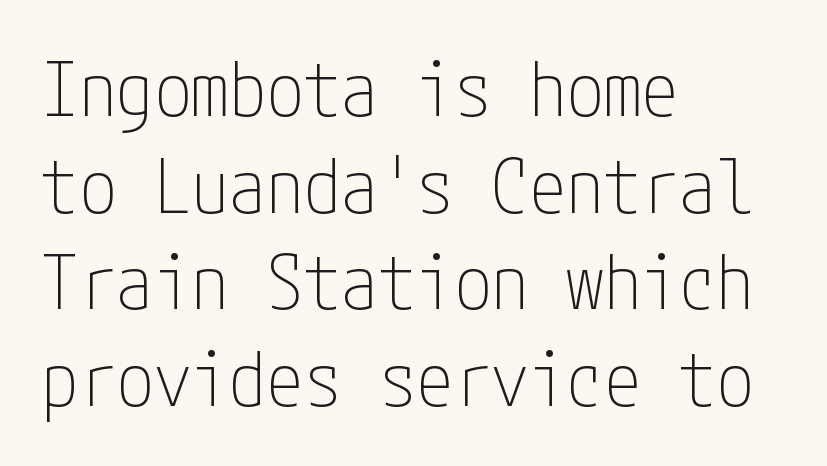
Q: Is the text bold? A: No.
Q: Is the text italic (slanted)? A: No, it is upright.
Q: Is the typeface a serif or a sans-serif typeface? A: Sans-serif.
Q: Is the text underlined? A: No.
Q: How is the paragraph aligned? A: Left-aligned.
Q: Is the spacing between letters normal or unusually wide? A: Normal.
Q: Is the spacing between lines tight, normal or loose? A: Normal.
Q: Width (condensed, normal, or wide)? A: Condensed.
Q: Stroke contrast? A: Low.
Q: x-height? A: Medium.
